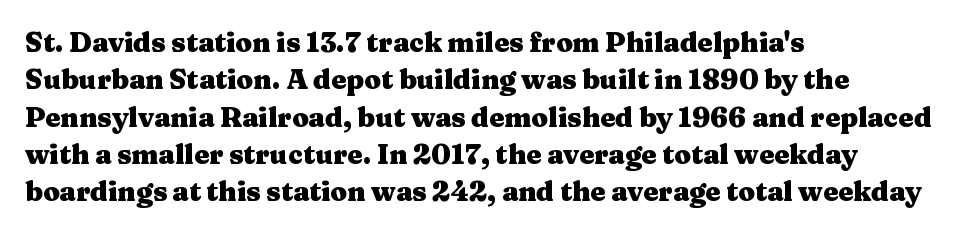
{"italic": "no", "bold": "yes", "underline": "no", "align": "left", "line_spacing": "normal", "line_spacing_ratio": 1.38, "letter_spacing": "normal", "letter_spacing_em": 0.0, "glyph_px": 27}
